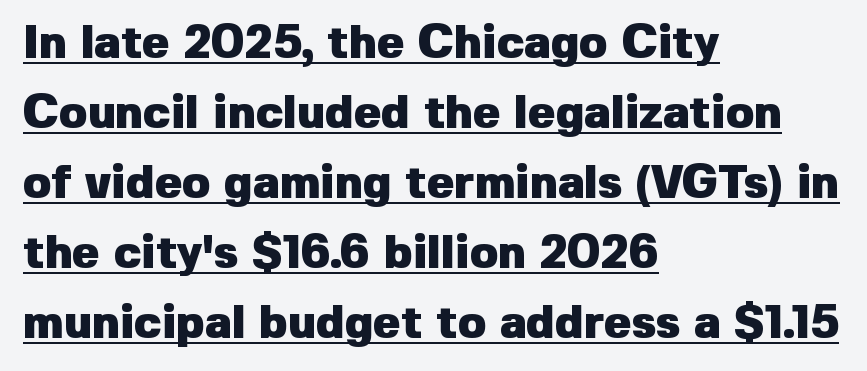
{"serif": "no", "italic": "no", "bold": "yes", "weight": "heavy", "width": "normal", "stroke_contrast": "low", "x_height": "medium", "monospaced": "no", "underline": "yes", "align": "left", "line_spacing": "normal", "line_spacing_ratio": 1.52, "letter_spacing": "normal", "letter_spacing_em": 0.0, "glyph_px": 46}
